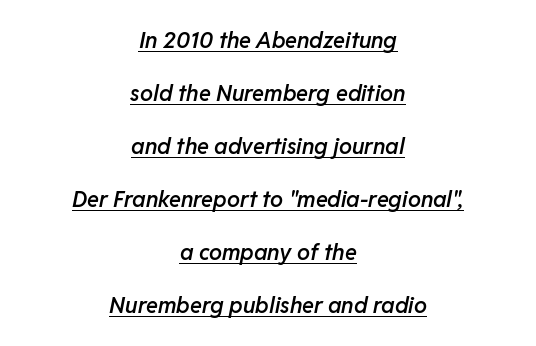
{"italic": "yes", "lean": "right", "slant_degrees": 11, "bold": "semi", "underline": "yes", "align": "center", "line_spacing": "loose", "line_spacing_ratio": 2.41, "letter_spacing": "normal", "letter_spacing_em": 0.0, "glyph_px": 22}
